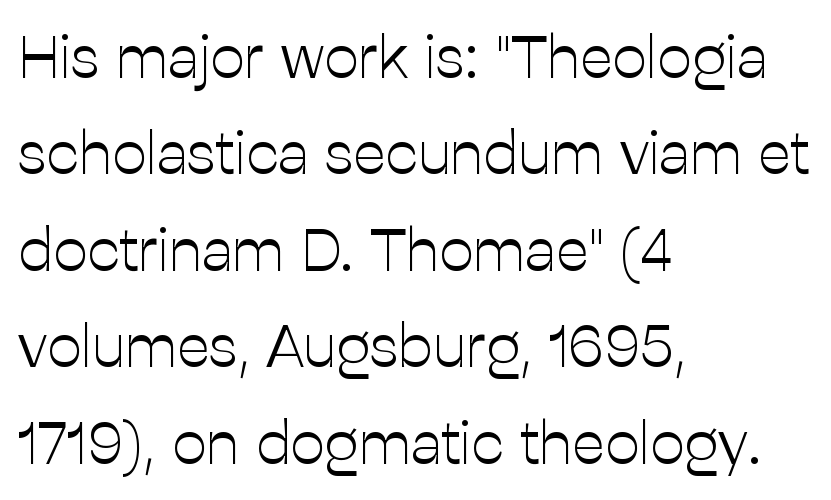
{"serif": "no", "italic": "no", "bold": "no", "weight": "light", "width": "normal", "stroke_contrast": "low", "x_height": "medium", "monospaced": "no", "underline": "no", "align": "left", "line_spacing": "normal", "line_spacing_ratio": 1.58, "letter_spacing": "normal", "letter_spacing_em": 0.0, "glyph_px": 61}
